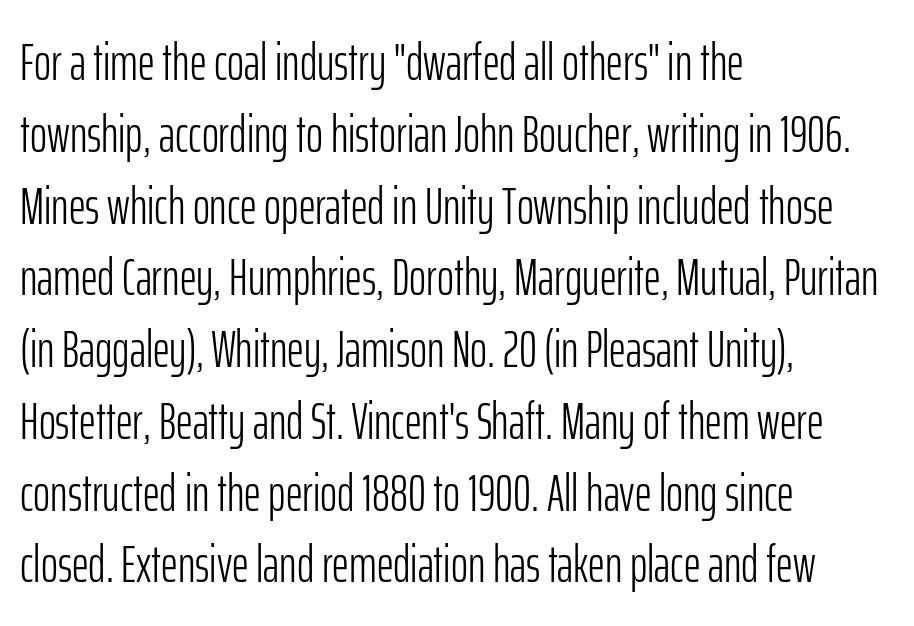
The image shows 52 px light, condensed sans-serif type, upright; set left-aligned, normal line spacing (1.38x), normal letter spacing, not underlined; low stroke contrast and a medium x-height.
